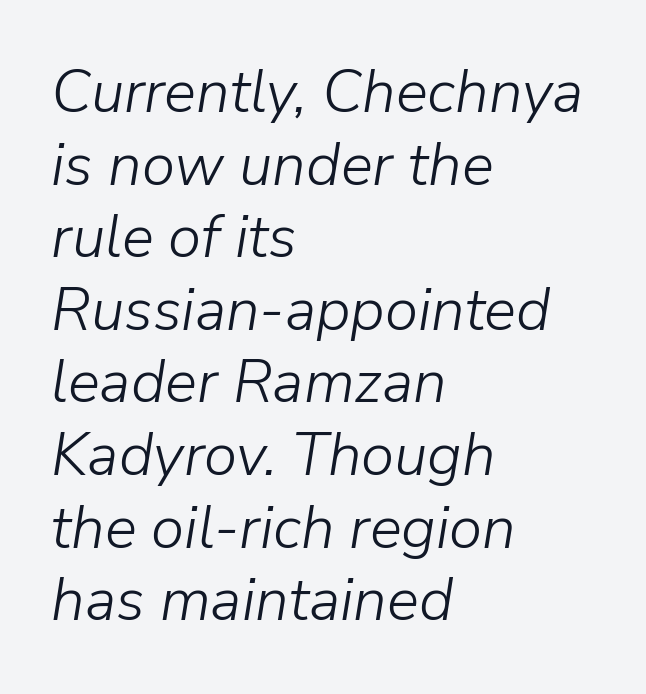
Q: Is the text bold? A: No.
Q: Is the text italic (slanted)? A: Yes, it leans right by about 9 degrees.
Q: Is the text underlined? A: No.
Q: How is the paragraph aligned? A: Left-aligned.
Q: Is the spacing between letters normal or unusually wide? A: Normal.
Q: Width (condensed, normal, or wide)? A: Normal.
Q: Stroke contrast? A: Low.
Q: x-height? A: Medium.
Q: Monospaced? A: No.
